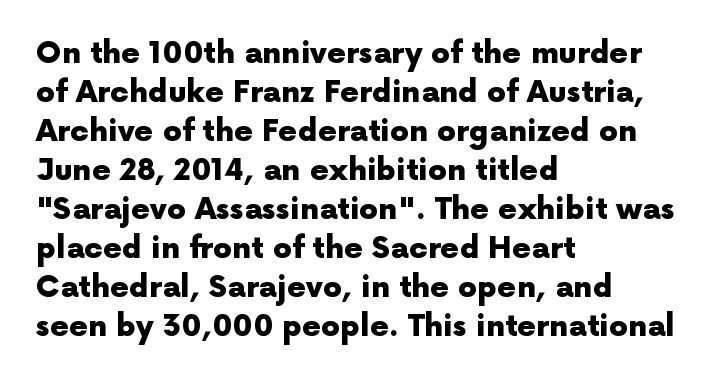
{"serif": "no", "italic": "no", "bold": "yes", "weight": "heavy", "width": "normal", "x_height": "medium", "monospaced": "no", "underline": "no", "align": "left", "line_spacing": "normal", "line_spacing_ratio": 1.3, "letter_spacing": "normal", "letter_spacing_em": 0.0, "glyph_px": 30}
